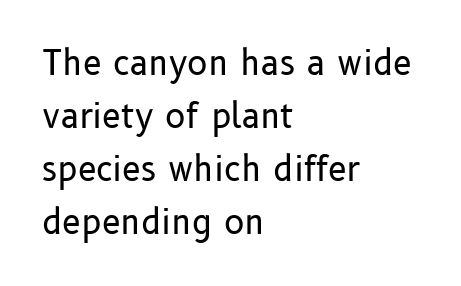
Vertical stems look standard width or narrower in stroke. Is this a sans? Yes — the strokes have no serifs. This sample uses plain, unmodified letter spacing. Horizontally, the lines are justified to the leading edge only.
